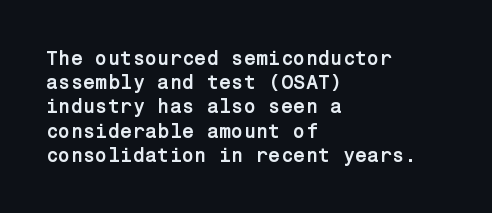
Descenders hang freely into open space. The paragraph has a hard left edge and a soft right edge. It's the straight-up-and-down kind of type. Observe the ordinary spacing: letters are neighbours, not strangers. Weight check: bold — yes, fully.
